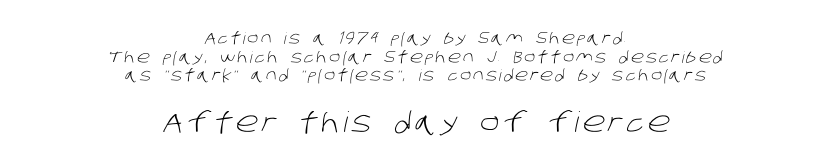
Stems and bowls with no extra thickness — not bold. Spacing verdict: proportional, widths tailored to each character. The lower block of text is set noticeably larger than the block above it. No word sits above an underline.
